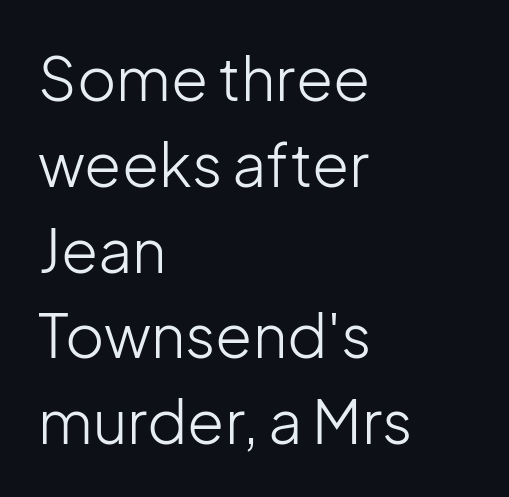
{"serif": "no", "italic": "no", "bold": "no", "weight": "light", "width": "normal", "stroke_contrast": "low", "x_height": "medium", "monospaced": "no", "underline": "no", "align": "left", "line_spacing": "normal", "line_spacing_ratio": 1.43, "letter_spacing": "normal", "letter_spacing_em": 0.0, "glyph_px": 60}
